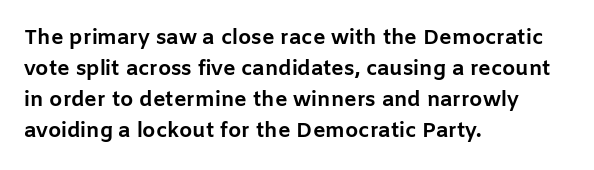
Posture: vertical. A classic flush-left, rag-right setting is used for this passage. Horizontal bands of white between lines are of average thickness. Each word holds together tightly as a unit, with standard inter-letter gaps. The font is running at its bold setting.
